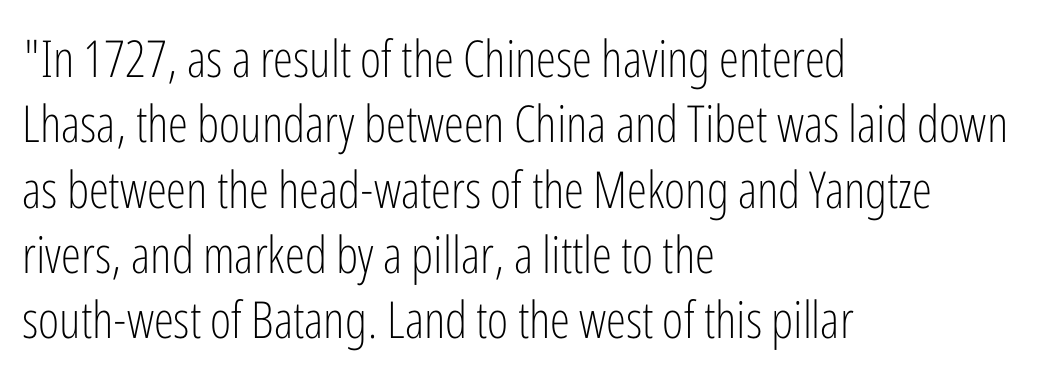
{"serif": "no", "italic": "no", "bold": "no", "weight": "light", "width": "condensed", "stroke_contrast": "low", "x_height": "medium", "monospaced": "no", "underline": "no", "align": "left", "line_spacing": "normal", "line_spacing_ratio": 1.28, "letter_spacing": "normal", "letter_spacing_em": 0.0, "glyph_px": 51}
